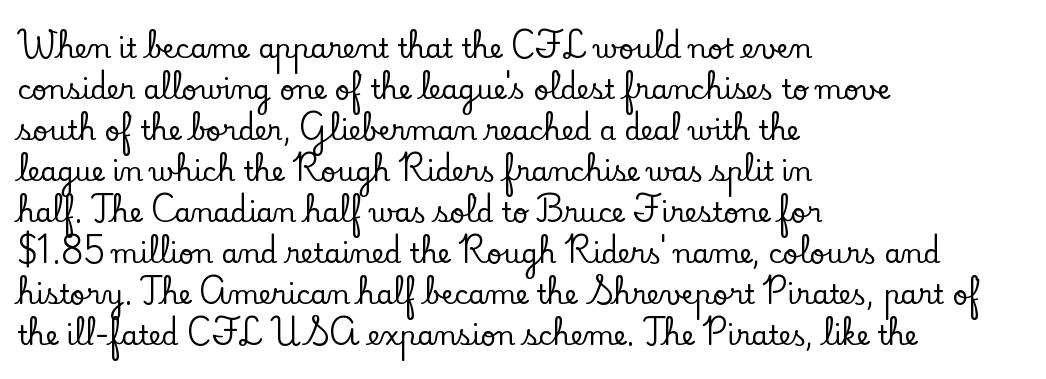
Underlining? Definitely not there. The passage shown stacks its lines at a standard gap. Tall strokes in this sample are plumb rather than angled. Is the block centered? No — it sits flush against the left margin.
